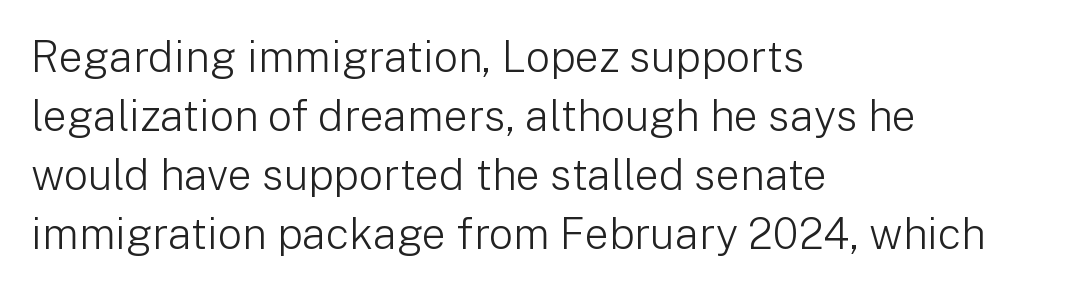
{"serif": "no", "italic": "no", "bold": "no", "weight": "light", "width": "normal", "stroke_contrast": "low", "x_height": "medium", "monospaced": "no", "underline": "no", "align": "left", "line_spacing": "normal", "line_spacing_ratio": 1.37, "letter_spacing": "normal", "letter_spacing_em": 0.0, "glyph_px": 43}
